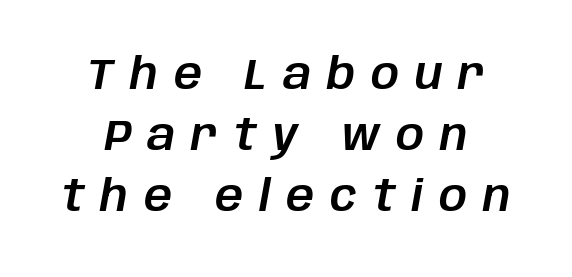
{"italic": "yes", "lean": "right", "slant_degrees": 10, "width": "normal", "stroke_contrast": "low", "x_height": "large", "monospaced": "no", "underline": "no", "line_spacing": "normal", "line_spacing_ratio": 1.39, "letter_spacing": "wide", "letter_spacing_em": 0.36, "glyph_px": 44}
